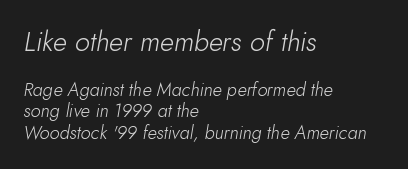
Quick note: italic. Every row of glyphs begins at an identical x-position on the left. Bold? No — there's no thickening of the strokes. Only glyphs here, with clear space below each row. Inter-character spacing is left at the font's built-in metrics. If you squint, the top block still reads clearly — it's the larger of the two.
